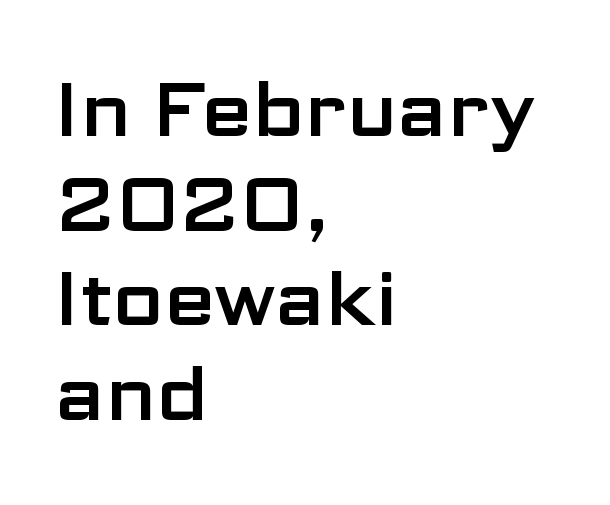
Q: Is the text italic (slanted)? A: No, it is upright.
Q: Is the typeface a serif or a sans-serif typeface? A: Sans-serif.
Q: Is the text underlined? A: No.
Q: How is the paragraph aligned? A: Left-aligned.
Q: Is the spacing between letters normal or unusually wide? A: Normal.
Q: Is the spacing between lines tight, normal or loose? A: Normal.
Q: Width (condensed, normal, or wide)? A: Wide.
Q: Stroke contrast? A: Low.
Q: x-height? A: Medium.
Q: Monospaced? A: No.
